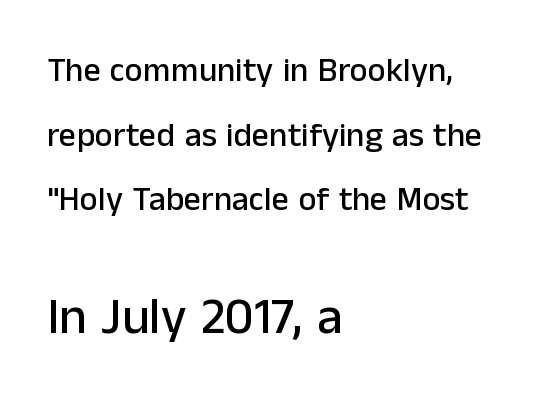
You can tell from the bare stems that sans-serif type was used. This rendering leaves character spacing at its baseline value. Just letters on the line, the space beneath them empty. Type size steps up from the first block to the second.
